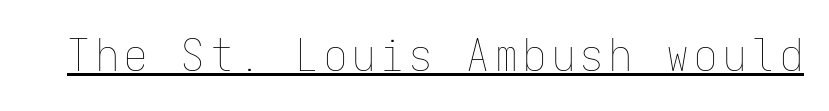
Q: Is the text bold? A: No.
Q: Is the text italic (slanted)? A: No, it is upright.
Q: Is the text underlined? A: Yes.
Q: Width (condensed, normal, or wide)? A: Condensed.
Q: Stroke contrast? A: Low.
Q: x-height? A: Medium.
Q: Monospaced? A: Yes.
